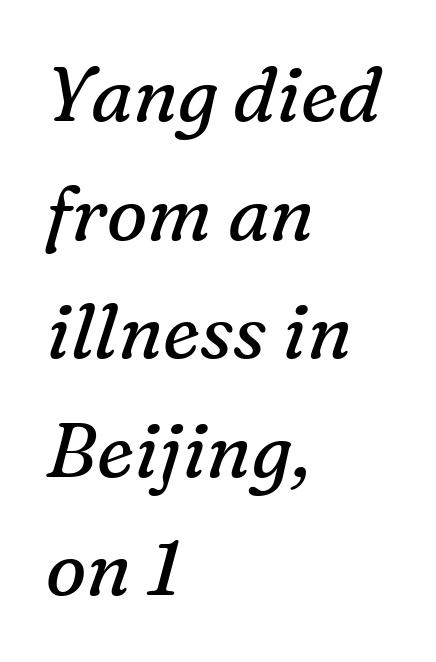
{"serif": "yes", "italic": "yes", "lean": "right", "slant_degrees": 16, "bold": "no", "weight": "regular", "width": "normal", "stroke_contrast": "medium", "x_height": "medium", "monospaced": "no", "underline": "no", "align": "left", "line_spacing": "normal", "line_spacing_ratio": 1.56, "letter_spacing": "normal", "letter_spacing_em": 0.0, "glyph_px": 76}
